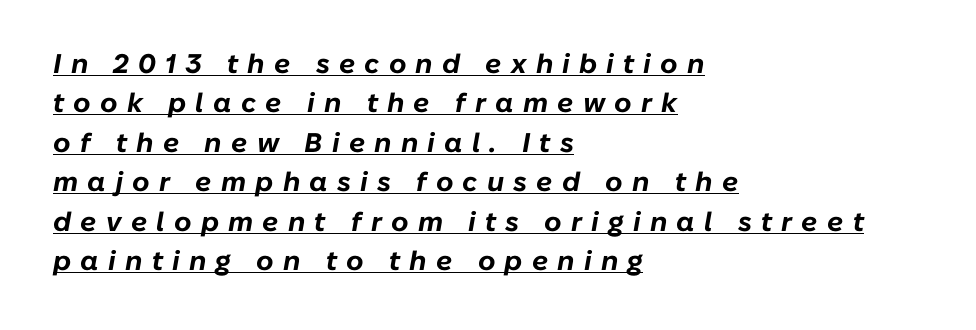
These lines sit exactly where default settings would place them. Strokes here are thick enough to call this a true bold. Italic: yes, the glyphs are oblique. The rendering inserts visible extra space after every character. Honestly, the underline is the first thing you notice here. This rendering uses left alignment, leaving the right contour irregular.
